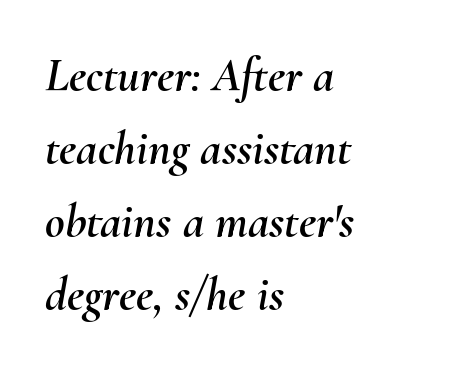
The image shows 48 px text type, italic (leaning right); set left-aligned, normal line spacing (1.52x), normal letter spacing, not underlined; medium stroke contrast and a small x-height.
